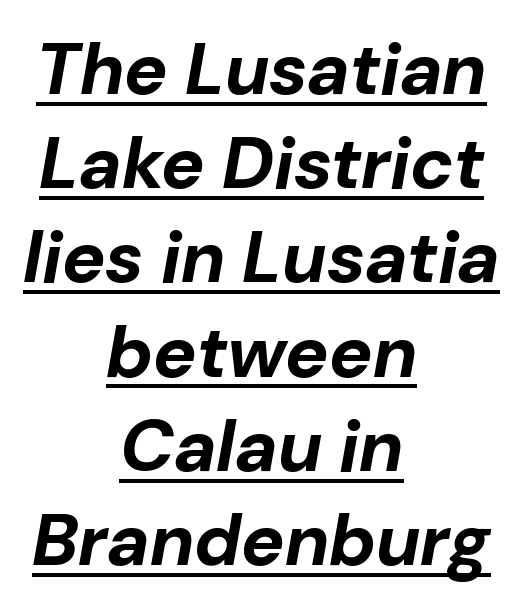
Rows of type keep a routine distance in the vertical direction. Tracking value appears to be zero — textbook default spacing. A full-strength bold gives these letters their thick strokes. The passage shown leans; its letterforms are oblique.
